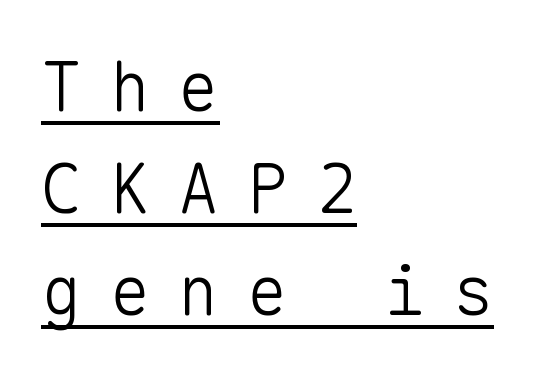
The image shows 68 px light sans-serif type, upright, monospaced; set left-aligned, normal line spacing (1.5x), unusually wide letter spacing (+0.41 em), underlined; low stroke contrast and a medium x-height.
